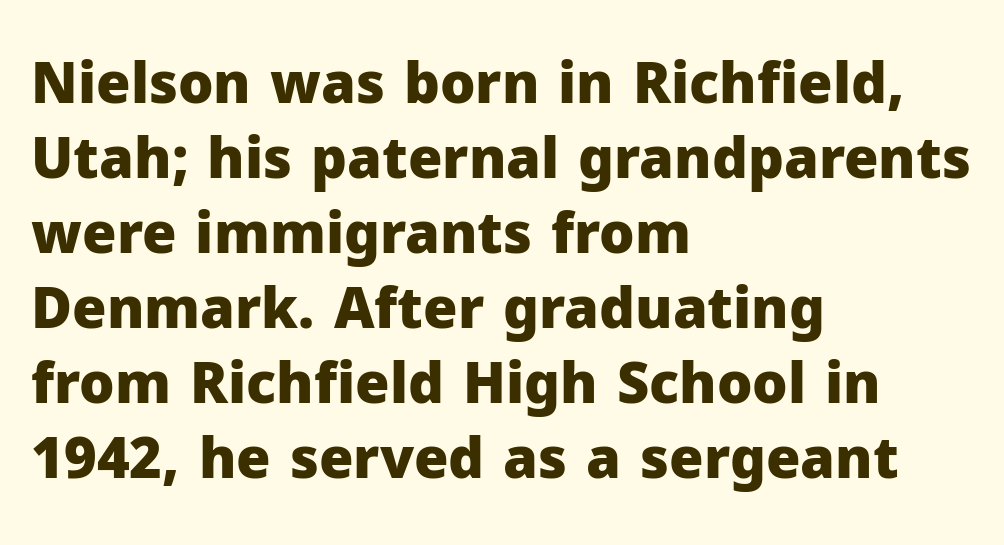
Q: Is the text bold? A: Yes.
Q: Is the text italic (slanted)? A: No, it is upright.
Q: Is the typeface a serif or a sans-serif typeface? A: Sans-serif.
Q: Is the text underlined? A: No.
Q: How is the paragraph aligned? A: Left-aligned.
Q: Is the spacing between letters normal or unusually wide? A: Normal.
Q: Is the spacing between lines tight, normal or loose? A: Normal.
Q: Width (condensed, normal, or wide)? A: Normal.
Q: Stroke contrast? A: Low.
Q: x-height? A: Medium.
Q: Monospaced? A: No.
